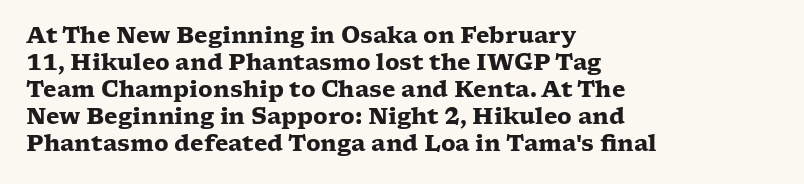
The image shows 22 px bold type, upright; set left-aligned, line spacing 1.23x, normal letter spacing, not underlined.
